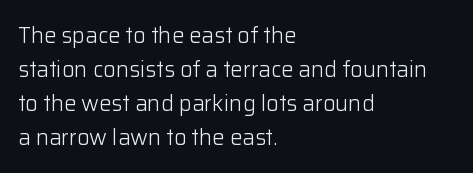
The image shows 22 px text type, upright; set left-aligned, normal line spacing (1.54x), normal letter spacing, not underlined.
